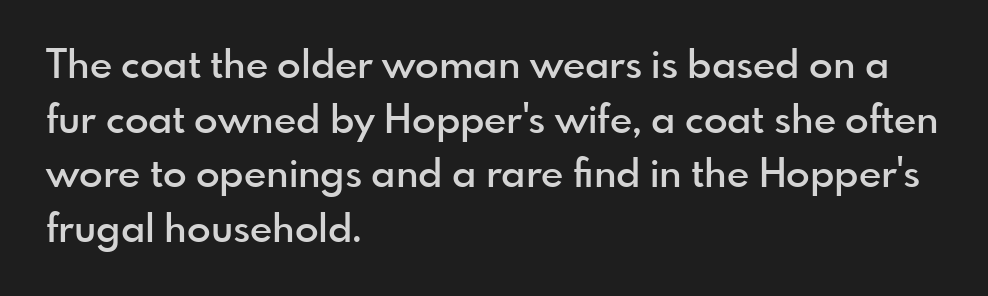
Q: Is the text bold? A: Semi-bold.
Q: Is the text italic (slanted)? A: No, it is upright.
Q: Is the typeface a serif or a sans-serif typeface? A: Sans-serif.
Q: Is the text underlined? A: No.
Q: How is the paragraph aligned? A: Left-aligned.
Q: Is the spacing between letters normal or unusually wide? A: Normal.
Q: Is the spacing between lines tight, normal or loose? A: Normal.
Q: Width (condensed, normal, or wide)? A: Normal.
Q: x-height? A: Small.
Q: Monospaced? A: No.
